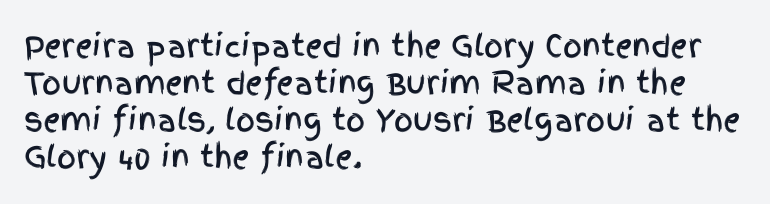
{"serif": "no", "italic": "no", "width": "condensed", "x_height": "large", "monospaced": "no", "underline": "no", "align": "left", "line_spacing_ratio": 1.23, "letter_spacing": "normal", "letter_spacing_em": 0.0, "glyph_px": 30}
